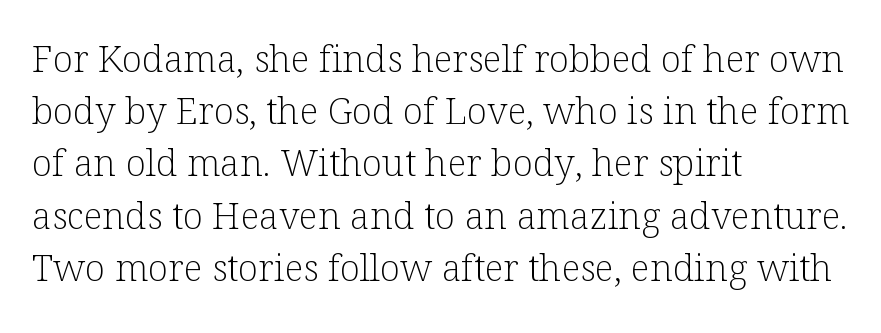
{"serif": "yes", "italic": "no", "bold": "no", "weight": "light", "width": "normal", "stroke_contrast": "low", "x_height": "medium", "monospaced": "no", "underline": "no", "align": "left", "line_spacing": "normal", "line_spacing_ratio": 1.41, "letter_spacing": "normal", "letter_spacing_em": 0.0, "glyph_px": 37}
